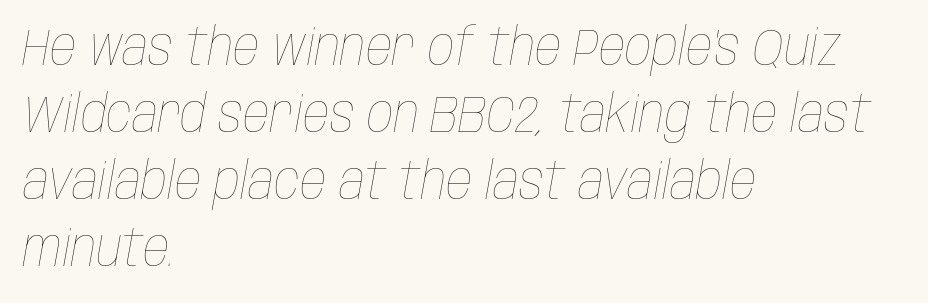
The image shows 52 px thin, condensed type, italic (leaning right); set left-aligned, normal line spacing (1.29x), normal letter spacing, not underlined; low stroke contrast and a large x-height.
